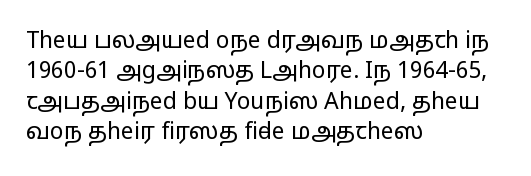
The image shows 23 px text type, upright; set left-aligned, normal line spacing (1.32x), normal letter spacing, not underlined.
